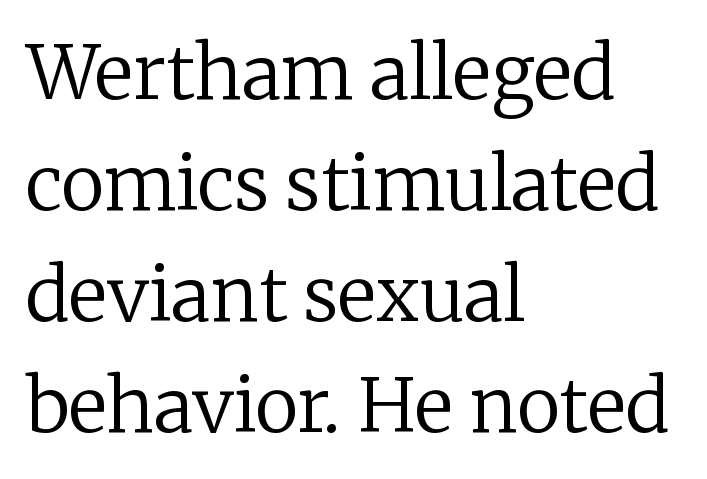
Note the varied advance widths — an 'i' is clearly narrower than an 'm'. Has an underline been added? It has not. Vertical spacing — default. The letters stand upright; this is a roman face.
